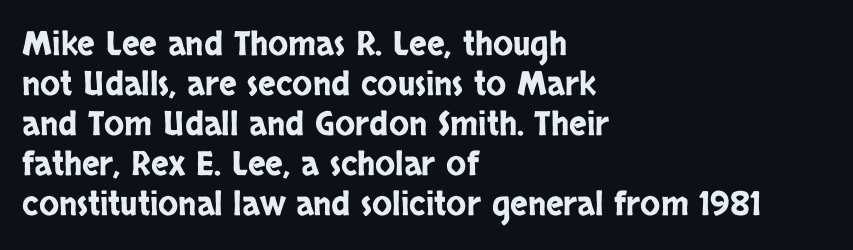
{"serif": "no", "italic": "no", "width": "condensed", "stroke_contrast": "low", "x_height": "large", "monospaced": "no", "underline": "no", "align": "left", "line_spacing_ratio": 1.21, "letter_spacing": "normal", "letter_spacing_em": 0.0, "glyph_px": 33}
